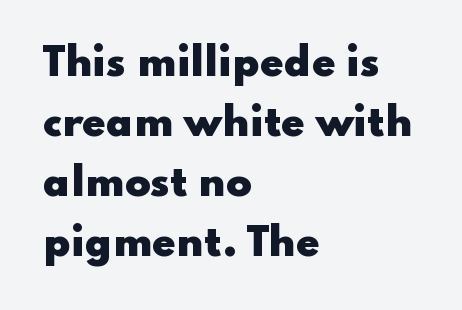
The specimen omits any rule beneath the text block's lines. This rendering uses left alignment, leaving the right contour irregular. Observe the absence of serifs on each vertical stroke in this sample. Looks like regular typesetting: each glyph gets only the width it needs. The typography opts for an upright posture over an oblique one.
